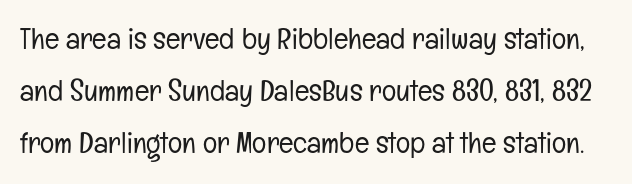
Underlining? Definitely not there. This is the regular roman posture of the typeface. Nothing heavy about these letters — not bold at all. What stands out about the letter spacing? Nothing — it is the standard amount.
